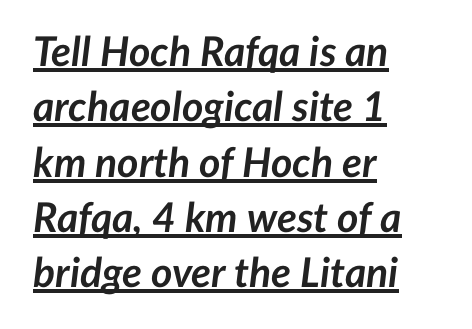
Q: Is the text bold? A: Yes.
Q: Is the text italic (slanted)? A: Yes, it leans right by about 7 degrees.
Q: Is the text underlined? A: Yes.
Q: How is the paragraph aligned? A: Left-aligned.
Q: Is the spacing between letters normal or unusually wide? A: Normal.
Q: Is the spacing between lines tight, normal or loose? A: Normal.
Q: Width (condensed, normal, or wide)? A: Normal.
Q: Stroke contrast? A: Low.
Q: x-height? A: Medium.
Q: Monospaced? A: No.
